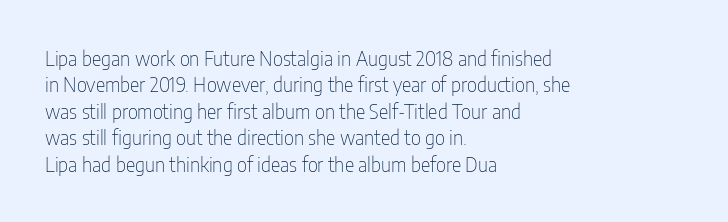
The image shows 20 px text type, upright; set left-aligned, normal line spacing (1.32x), normal letter spacing, not underlined.
